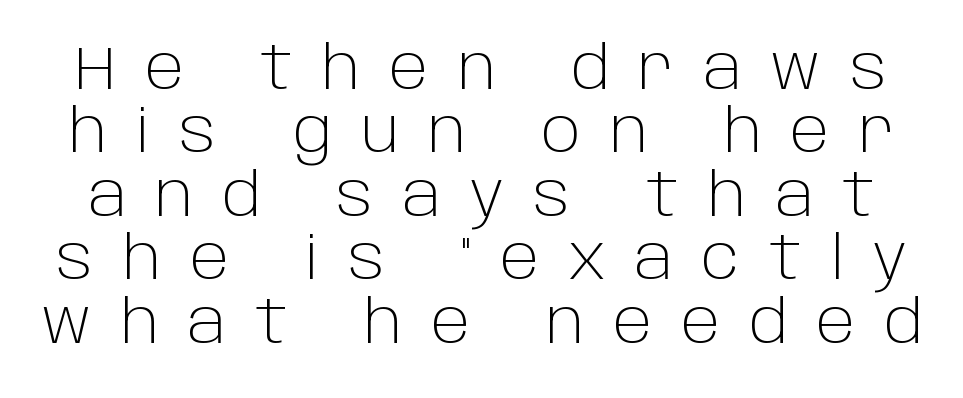
The specimen reads as upright at a glance. Looks like regular typesetting: each glyph gets only the width it needs. The text was rendered using a sans face with plain stroke endings. Students, note that the glyphs here are deliberately spaced far apart. Each row of text sits above clean, open space. Does the leading feel generous? Not at all — it's pinched.
